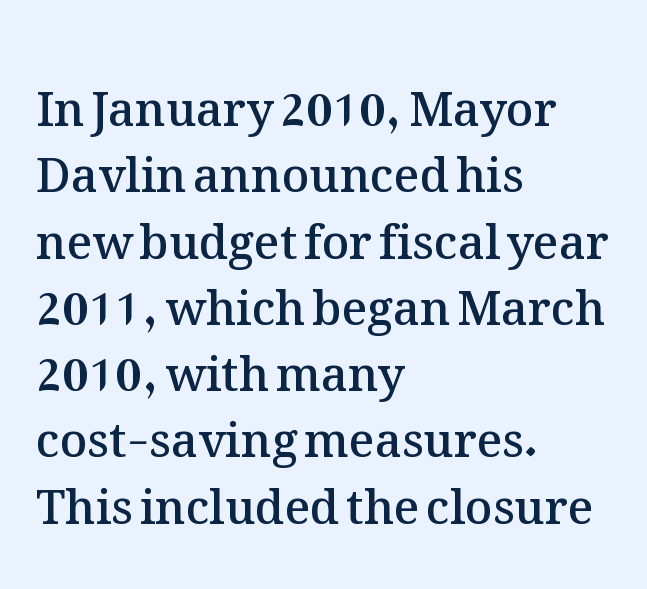
There is no visible air inserted between adjacent glyphs. Descenders hang freely into open space. Italic: no, the glyphs are upright roman. Stroke thickness is moderately raised; the sample reads as semibold. The lines sit at an ordinary, default distance from one another.
